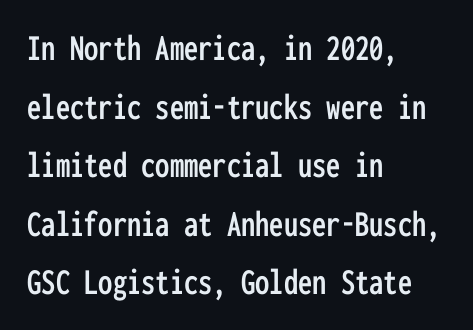
The image shows 38 px condensed sans-serif type, upright, monospaced; set left-aligned, normal line spacing (1.54x), normal letter spacing, not underlined; low stroke contrast and a medium x-height.
